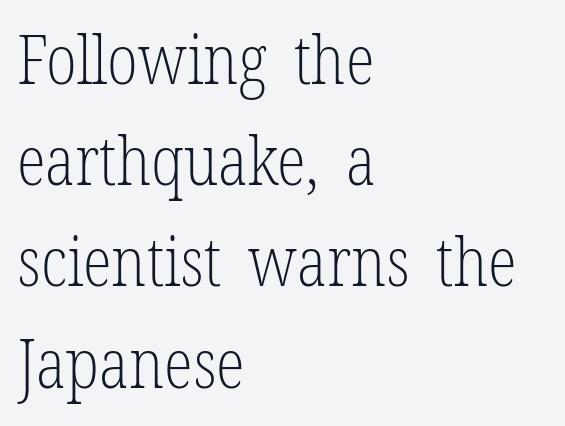
Q: Is the text bold? A: No.
Q: Is the text italic (slanted)? A: No, it is upright.
Q: Is the typeface a serif or a sans-serif typeface? A: Serif.
Q: Is the text underlined? A: No.
Q: How is the paragraph aligned? A: Left-aligned.
Q: Is the spacing between letters normal or unusually wide? A: Normal.
Q: Is the spacing between lines tight, normal or loose? A: Normal.
Q: Width (condensed, normal, or wide)? A: Condensed.
Q: Stroke contrast? A: Low.
Q: x-height? A: Medium.
Q: Monospaced? A: No.
